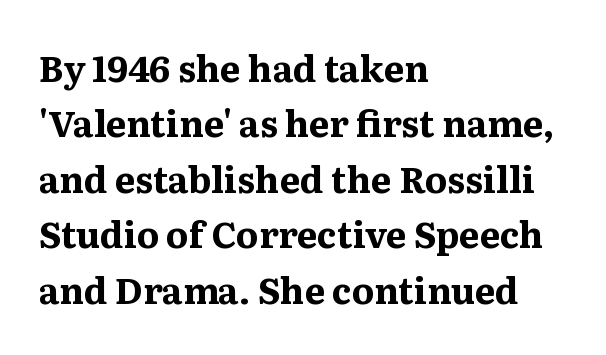
{"serif": "yes", "italic": "no", "bold": "yes", "weight": "bold", "width": "normal", "stroke_contrast": "medium", "x_height": "medium", "monospaced": "no", "underline": "no", "align": "left", "line_spacing": "normal", "line_spacing_ratio": 1.54, "letter_spacing": "normal", "letter_spacing_em": 0.0, "glyph_px": 36}
